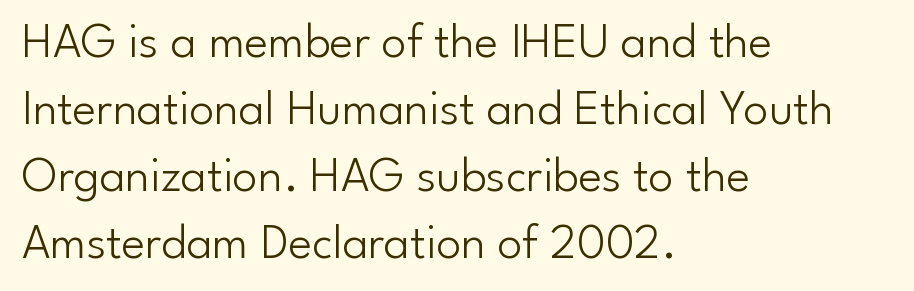
The image shows 50 px light sans-serif type, upright; set left-aligned, normal line spacing (1.34x), normal letter spacing, not underlined; low stroke contrast and a small x-height.
